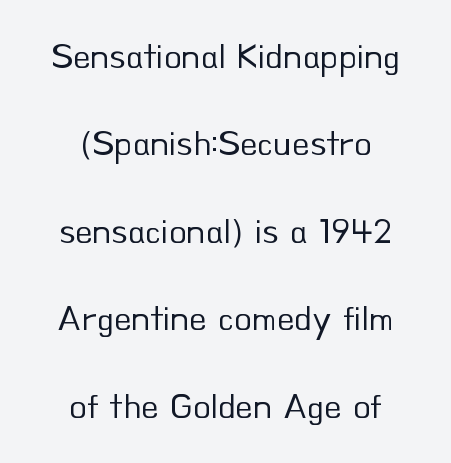
The image shows 36 px regular-weight sans-serif type, upright; set centered, loose line spacing (2.43x), normal letter spacing, not underlined; low stroke contrast and a small x-height.
